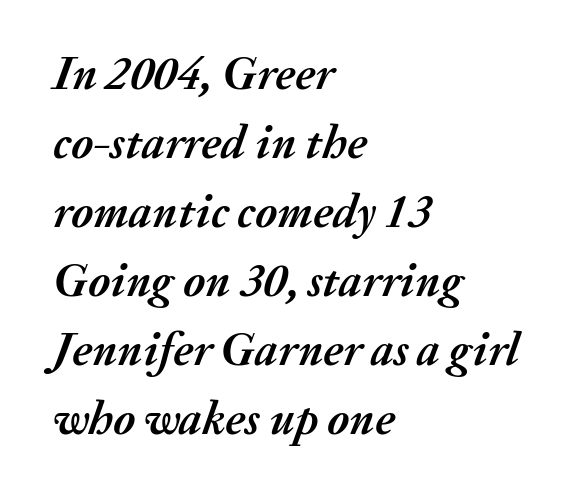
The image shows 47 px semibold type, italic (leaning right); set left-aligned, normal line spacing (1.47x), normal letter spacing, not underlined; medium stroke contrast and a medium x-height.
